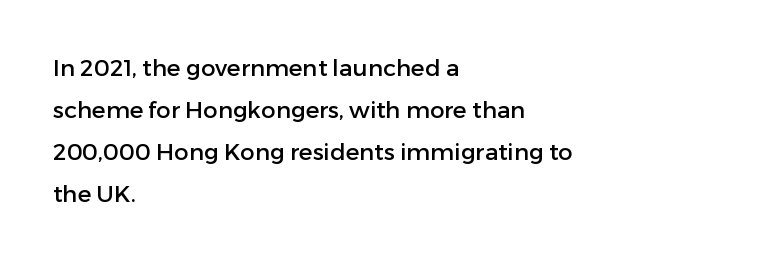
The lettering stays uniformly vertical, giving the passage a roman look. Is the block centered? No — it sits flush against the left margin. You could call the tracking neutral — neither tight nor loose. Descenders hang freely into open space.
